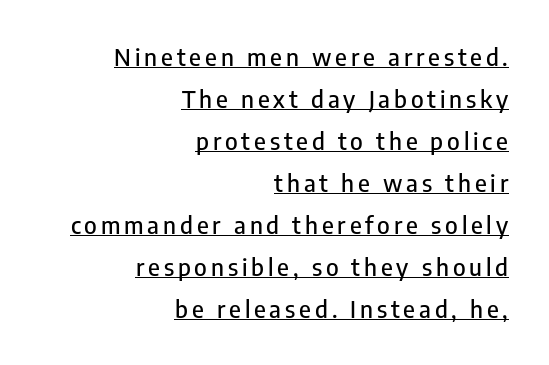
This sample is right-justified, so line beginnings fall wherever the words allow. A baseline rule has been typeset under these characters. Does the lettering tilt? It doesn't — this is upright.
